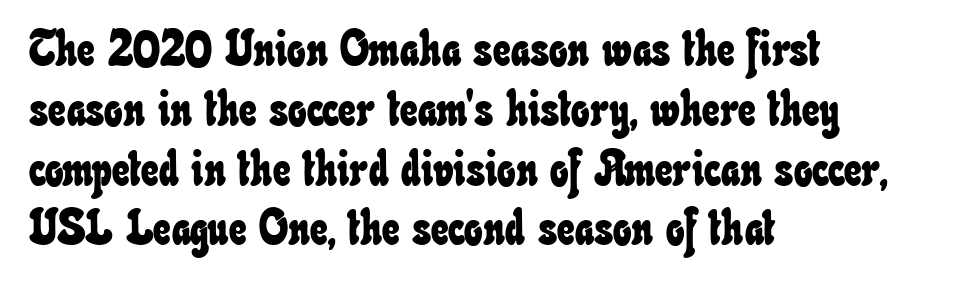
{"width": "condensed", "stroke_contrast": "low", "x_height": "small", "monospaced": "no", "underline": "no", "align": "left", "line_spacing_ratio": 1.22, "letter_spacing": "normal", "letter_spacing_em": 0.0, "glyph_px": 49}
